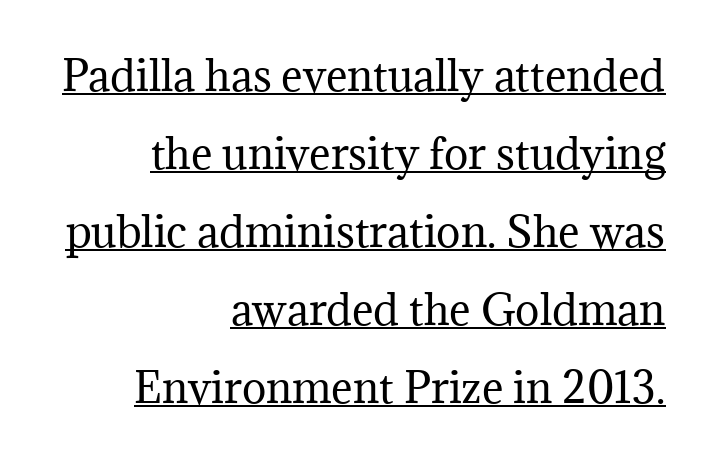
The image shows 41 px regular-weight serif type, upright; set right-aligned, loose line spacing (1.9x), normal letter spacing, underlined; medium stroke contrast and a medium x-height.
